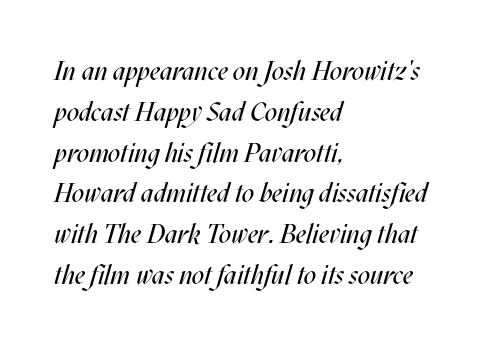
{"italic": "yes", "lean": "right", "slant_degrees": 17, "bold": "no", "underline": "no", "align": "left", "line_spacing": "normal", "line_spacing_ratio": 1.51, "letter_spacing": "normal", "letter_spacing_em": 0.0, "glyph_px": 27}
